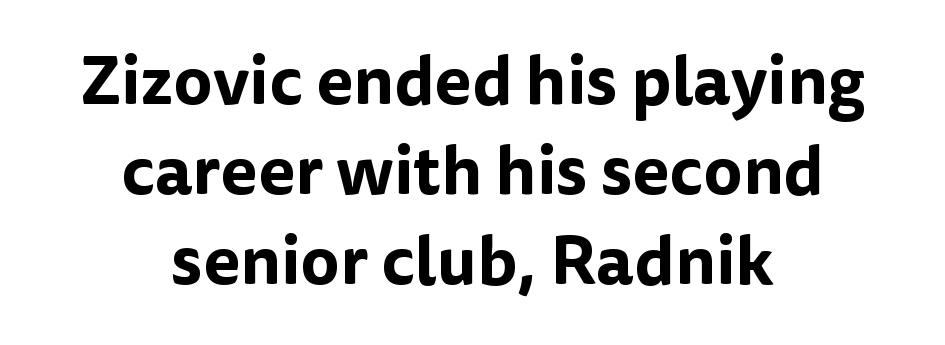
The image shows 68 px sans-serif type, upright; set centered, normal line spacing (1.32x), normal letter spacing, not underlined; low stroke contrast and a medium x-height.
